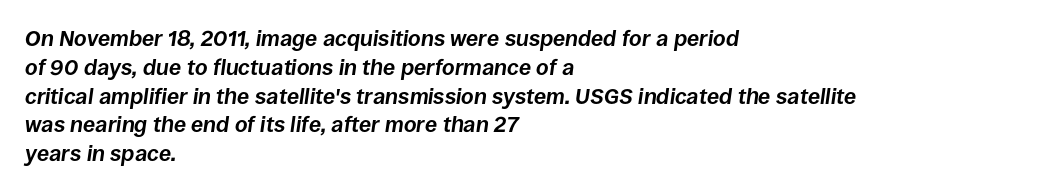
{"italic": "yes", "lean": "right", "slant_degrees": 8, "bold": "yes", "underline": "no", "align": "left", "line_spacing": "normal", "line_spacing_ratio": 1.31, "letter_spacing": "normal", "letter_spacing_em": 0.0, "glyph_px": 22}
